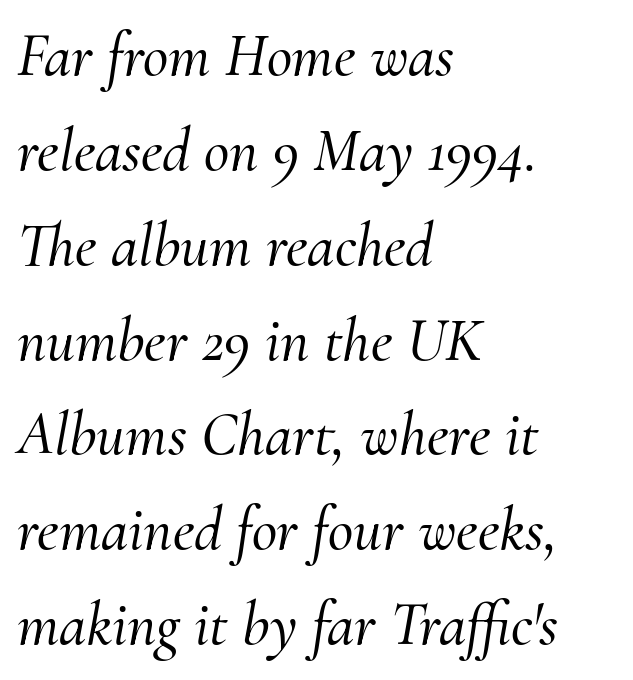
Successive baselines arrive at the customary interval. These lines are rendered in a variable-pitch font. Each letter's strokes conclude with small projecting serifs. Spacing between characters is what you'd get straight out of the box. It's the slanting kind of type.
